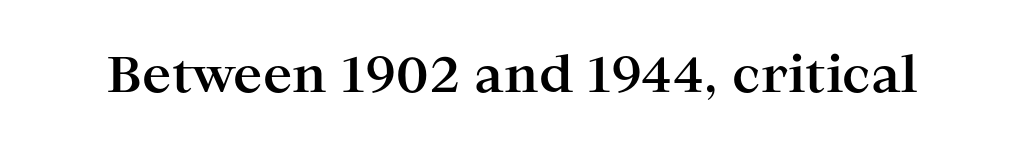
Q: Is the text bold? A: Yes.
Q: Is the text italic (slanted)? A: No, it is upright.
Q: Is the typeface a serif or a sans-serif typeface? A: Serif.
Q: Is the text underlined? A: No.
Q: Is the spacing between letters normal or unusually wide? A: Normal.
Q: Width (condensed, normal, or wide)? A: Wide.
Q: Stroke contrast? A: High.
Q: x-height? A: Medium.
Q: Monospaced? A: No.
